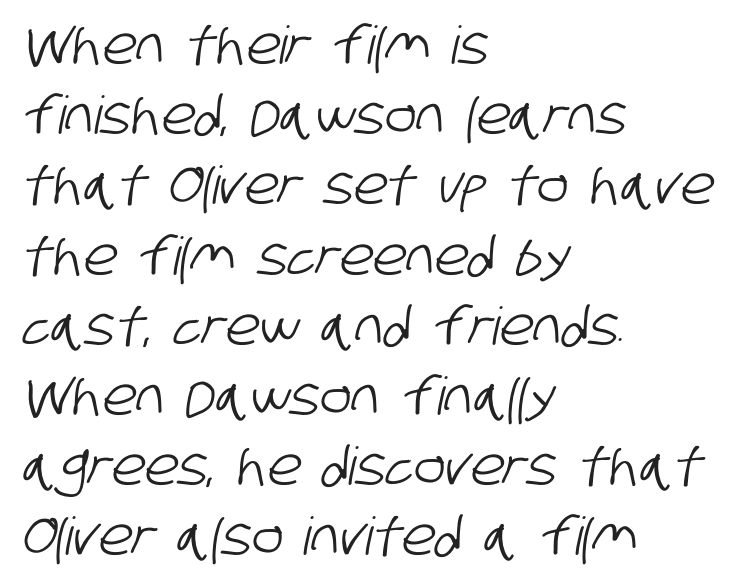
The font family rendered here belongs to the sans-serif group. Nobody drew a line under any word here. Do the characters align in a grid? No, the font is proportional. Glyph-to-glyph distance matches everyday printed text. Is there much room between lines? A standard amount, neither cramped nor airy.
